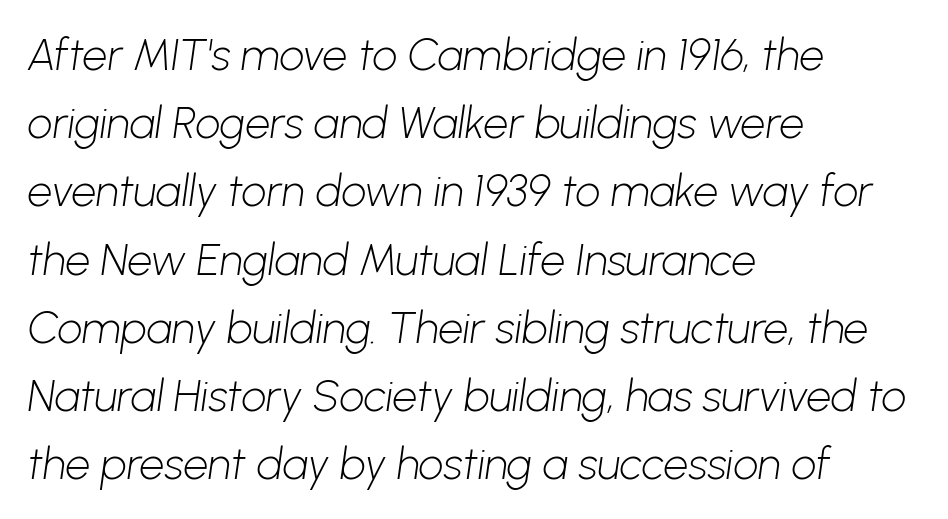
The image shows 44 px light sans-serif type; set left-aligned, normal line spacing (1.55x), normal letter spacing, not underlined; low stroke contrast and a medium x-height.
